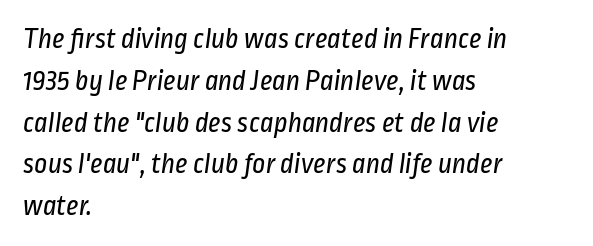
{"serif": "no", "bold": "no", "weight": "regular", "width": "condensed", "stroke_contrast": "low", "x_height": "medium", "monospaced": "no", "underline": "no", "align": "left", "line_spacing": "normal", "line_spacing_ratio": 1.44, "letter_spacing": "normal", "letter_spacing_em": 0.0, "glyph_px": 29}
